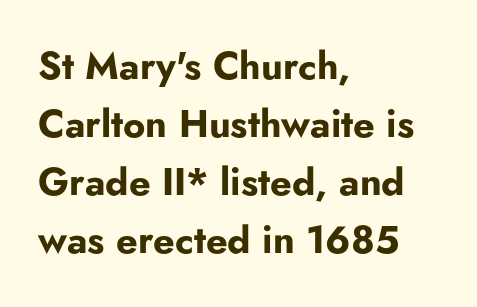
These lines are set flush left with a ragged right edge. Rule under the text: the space is simply empty. Typesetter's note: full bold, strokes at maximum text heaviness. It's the straight-up-and-down kind of type. Here the designer chose a conventional face with non-uniform glyph widths.
